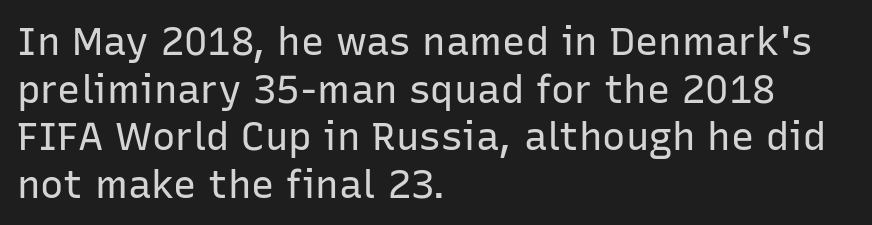
The image shows 39 px regular-weight sans-serif type, upright; set left-aligned, line spacing 1.22x, normal letter spacing, not underlined; low stroke contrast and a medium x-height.
